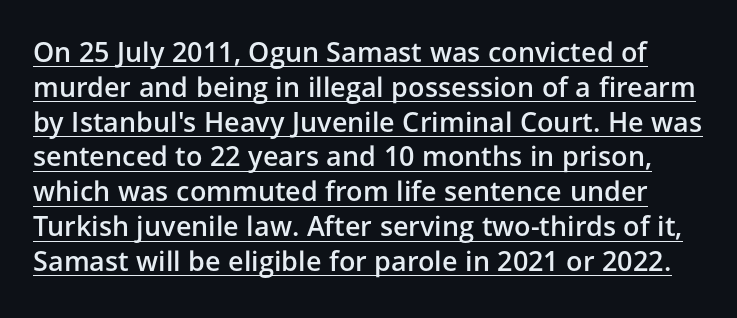
The image shows 27 px text type, upright; set normal line spacing (1.29x), normal letter spacing, underlined.
